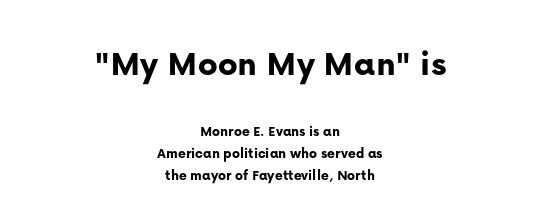
Q: Is the text bold? A: Yes.
Q: Is the text italic (slanted)? A: No, it is upright.
Q: Is the typeface a serif or a sans-serif typeface? A: Sans-serif.
Q: Is the text underlined? A: No.
Q: How is the paragraph aligned? A: Centered.
Q: Is the spacing between letters normal or unusually wide? A: Normal.
Q: Is the spacing between lines tight, normal or loose? A: Normal.
Q: Which block of text is set in a larger size, the first (top) or the second (bottom)? A: The first (top) one.
Q: Width (condensed, normal, or wide)? A: Normal.
Q: Stroke contrast? A: Low.
Q: x-height? A: Medium.
Q: Monospaced? A: No.
